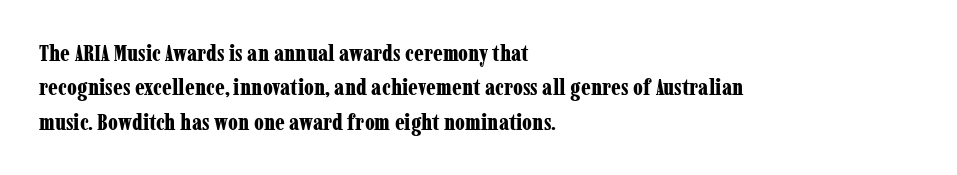
Q: Is the text bold? A: Yes.
Q: Is the text italic (slanted)? A: No, it is upright.
Q: Is the text underlined? A: No.
Q: How is the paragraph aligned? A: Left-aligned.
Q: Is the spacing between letters normal or unusually wide? A: Normal.
Q: Is the spacing between lines tight, normal or loose? A: Normal.
